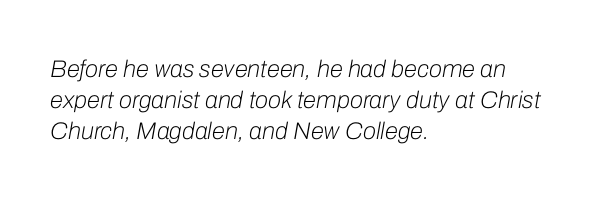
Q: Is the text bold? A: No.
Q: Is the text italic (slanted)? A: Yes, it leans right by about 10 degrees.
Q: Is the text underlined? A: No.
Q: How is the paragraph aligned? A: Left-aligned.
Q: Is the spacing between letters normal or unusually wide? A: Normal.
Q: Is the spacing between lines tight, normal or loose? A: Normal.
